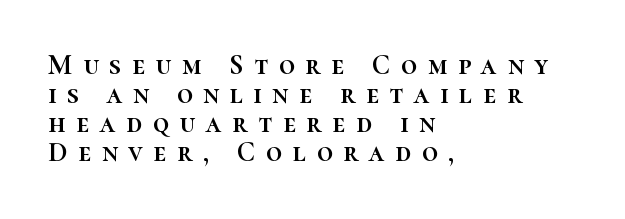
The image shows 28 px text type, upright; set left-aligned, tight line spacing (1.04x), unusually wide letter spacing (+0.38 em), not underlined; high stroke contrast and a medium x-height.
